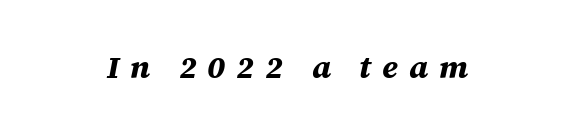
The image shows 31 px bold type, italic (leaning right); set centered, unusually wide letter spacing (+0.35 em), not underlined; medium stroke contrast and a large x-height.
